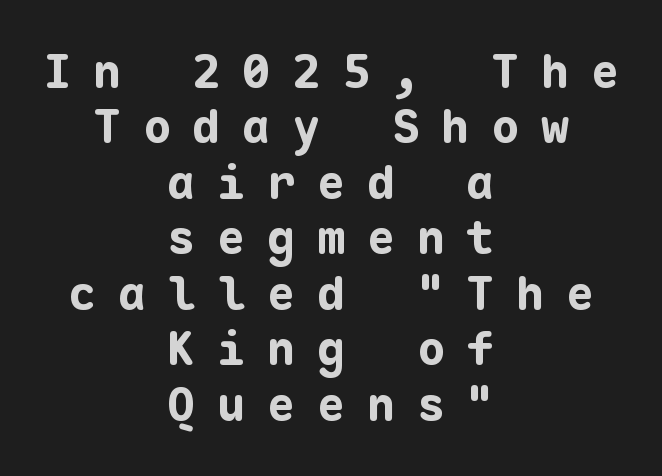
Q: Is the text bold? A: Yes.
Q: Is the text italic (slanted)? A: No, it is upright.
Q: Is the typeface a serif or a sans-serif typeface? A: Sans-serif.
Q: Is the text underlined? A: No.
Q: How is the paragraph aligned? A: Centered.
Q: Is the spacing between letters normal or unusually wide? A: Unusually wide.
Q: Width (condensed, normal, or wide)? A: Normal.
Q: Stroke contrast? A: Low.
Q: x-height? A: Medium.
Q: Monospaced? A: Yes.
